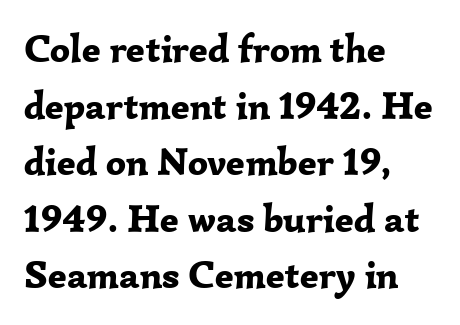
Q: Is the text bold? A: Yes.
Q: Is the text italic (slanted)? A: No, it is upright.
Q: Is the typeface a serif or a sans-serif typeface? A: Serif.
Q: Is the text underlined? A: No.
Q: How is the paragraph aligned? A: Left-aligned.
Q: Is the spacing between letters normal or unusually wide? A: Normal.
Q: Is the spacing between lines tight, normal or loose? A: Normal.
Q: Width (condensed, normal, or wide)? A: Normal.
Q: Stroke contrast? A: Low.
Q: x-height? A: Medium.
Q: Monospaced? A: No.
